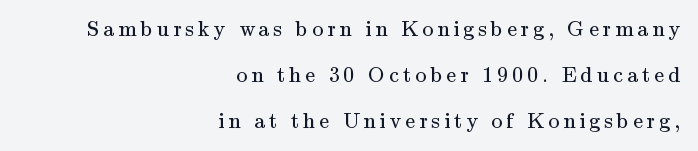
The type sits square on the baseline with zero lean. The ragged edge is on the left, which tells us the setting is flush right. The specimen omits any rule beneath the text block's lines. The lines are spread far apart with generous leading. This reads as an unemphasized weight, regular at the heaviest.
